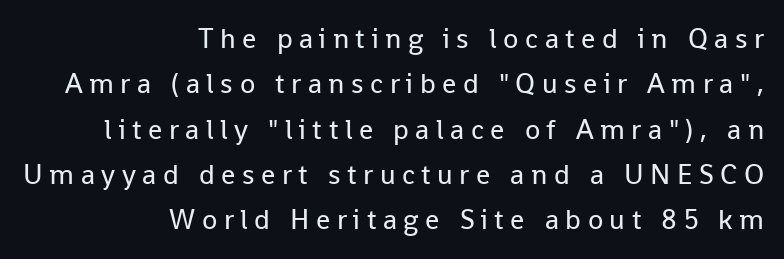
{"serif": "no", "italic": "no", "bold": "no", "weight": "regular", "width": "normal", "stroke_contrast": "low", "x_height": "medium", "monospaced": "no", "underline": "no", "align": "right", "line_spacing": "normal", "line_spacing_ratio": 1.62, "letter_spacing": "wide", "letter_spacing_em": 0.23, "glyph_px": 28}
